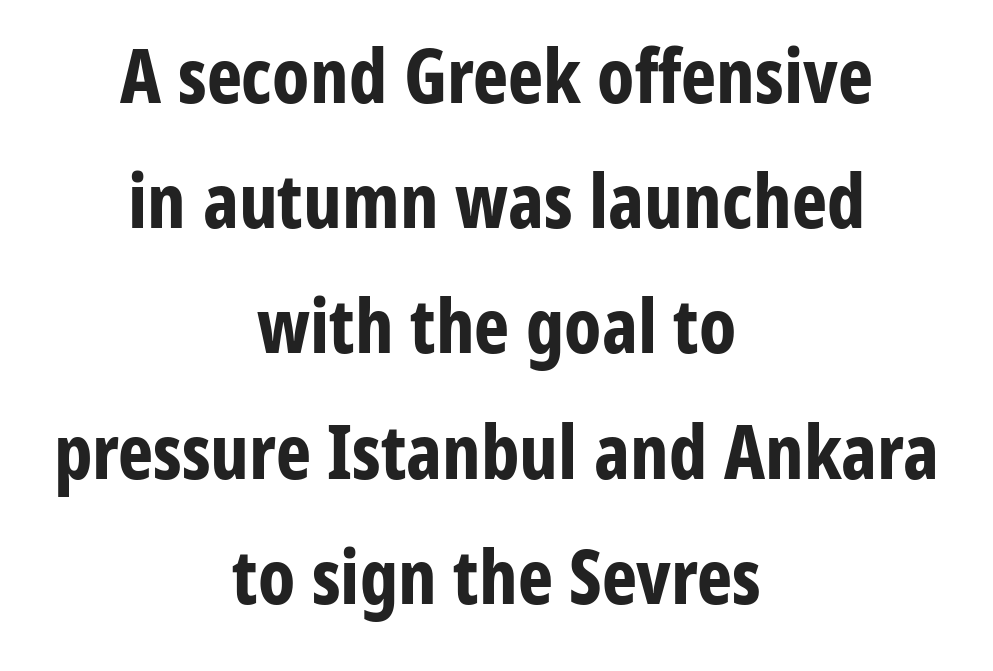
{"serif": "no", "italic": "no", "bold": "yes", "weight": "bold", "width": "condensed", "stroke_contrast": "low", "x_height": "medium", "monospaced": "no", "underline": "no", "align": "center", "line_spacing": "normal", "line_spacing_ratio": 1.67, "letter_spacing": "normal", "letter_spacing_em": 0.0, "glyph_px": 75}
